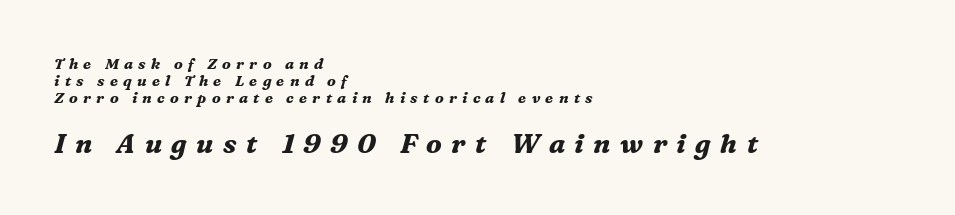
Q: Is the text bold? A: Yes.
Q: Is the text italic (slanted)? A: Yes, it leans right by about 16 degrees.
Q: Is the text underlined? A: No.
Q: How is the paragraph aligned? A: Left-aligned.
Q: Is the spacing between letters normal or unusually wide? A: Unusually wide.
Q: Is the spacing between lines tight, normal or loose? A: Tight.
Q: Which block of text is set in a larger size, the first (top) or the second (bottom)? A: The second (bottom) one.
